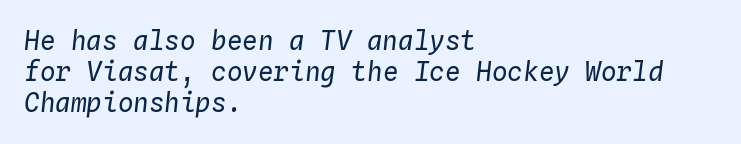
The image shows 26 px text type, italic (leaning right); set left-aligned, line spacing 1.2x, normal letter spacing, not underlined.
